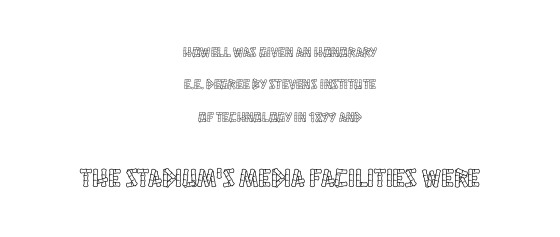
{"italic": "no", "underline": "no", "align": "center", "line_spacing": "loose", "line_spacing_ratio": 2.32, "letter_spacing": "normal", "letter_spacing_em": 0.0, "larger_block": "second", "size_ratio": 1.86, "glyph_px": 26}
